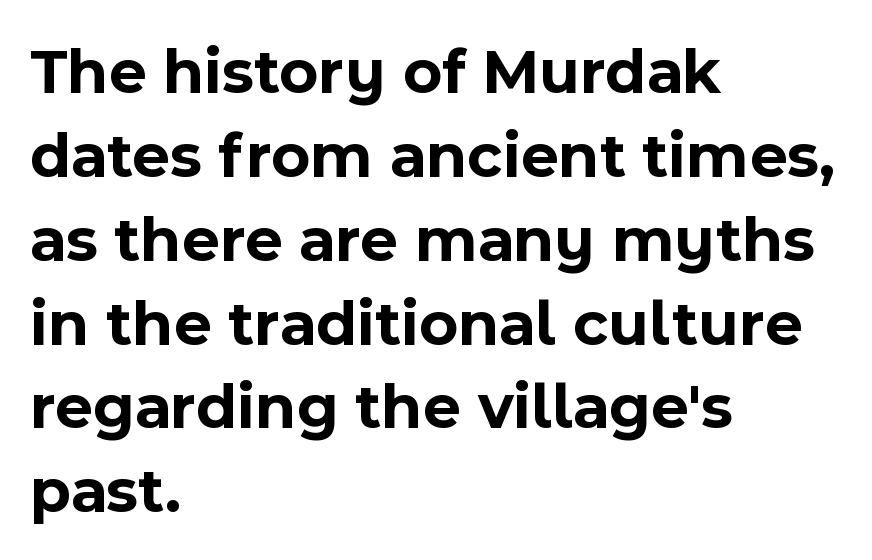
{"serif": "no", "italic": "no", "bold": "yes", "weight": "bold", "width": "normal", "x_height": "medium", "monospaced": "no", "underline": "no", "align": "left", "line_spacing": "normal", "line_spacing_ratio": 1.29, "letter_spacing": "normal", "letter_spacing_em": 0.0, "glyph_px": 65}
